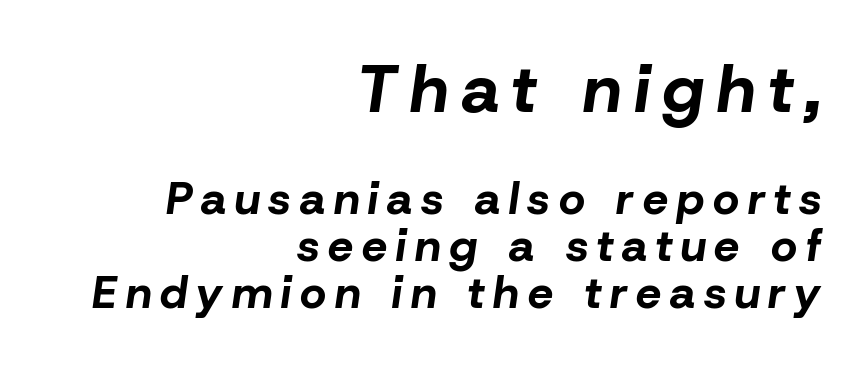
The image shows 67 px bold type, italic (leaning right); set right-aligned, tight line spacing (1.05x), unusually wide letter spacing (+0.2 em), not underlined; the first (top) block is 1.49x larger; low stroke contrast and a medium x-height.
